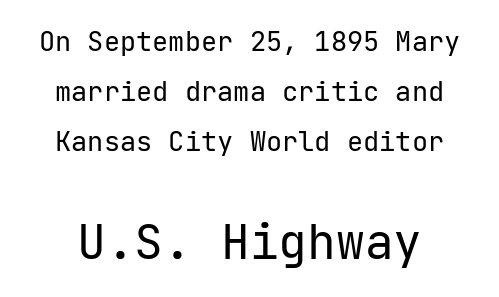
Q: Is the text bold? A: No.
Q: Is the text italic (slanted)? A: No, it is upright.
Q: Is the typeface a serif or a sans-serif typeface? A: Sans-serif.
Q: Is the text underlined? A: No.
Q: Is the spacing between letters normal or unusually wide? A: Normal.
Q: Which block of text is set in a larger size, the first (top) or the second (bottom)? A: The second (bottom) one.
Q: Width (condensed, normal, or wide)? A: Normal.
Q: Stroke contrast? A: Low.
Q: x-height? A: Medium.
Q: Monospaced? A: Yes.
